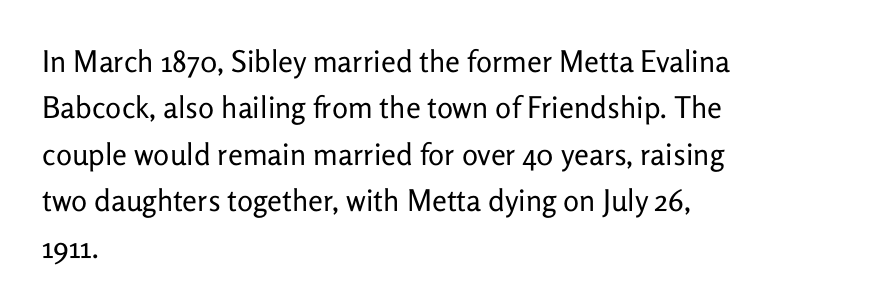
{"serif": "no", "italic": "no", "bold": "no", "weight": "regular", "width": "normal", "stroke_contrast": "low", "x_height": "medium", "monospaced": "no", "underline": "no", "align": "left", "line_spacing": "normal", "line_spacing_ratio": 1.55, "letter_spacing": "normal", "letter_spacing_em": 0.0, "glyph_px": 30}
